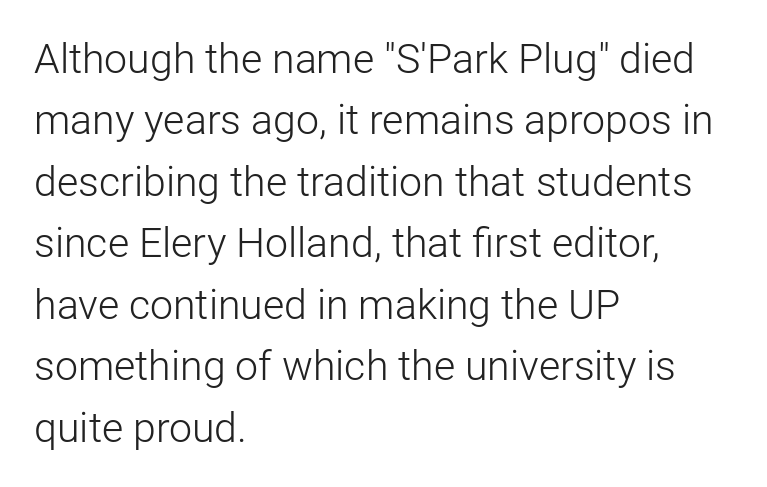
{"serif": "no", "italic": "no", "bold": "no", "weight": "light", "width": "normal", "stroke_contrast": "low", "x_height": "medium", "monospaced": "no", "underline": "no", "align": "left", "line_spacing": "normal", "line_spacing_ratio": 1.5, "letter_spacing": "normal", "letter_spacing_em": 0.0, "glyph_px": 41}
